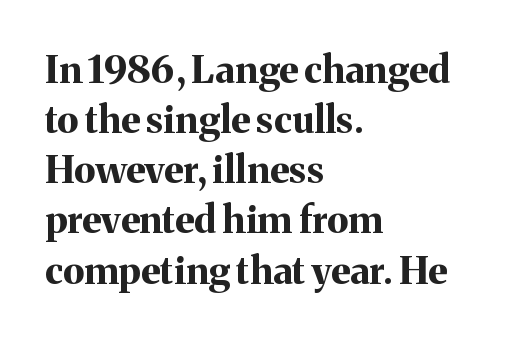
The baseline area is clear. Here the glyphs are tracked normally, forming tight word shapes. What's the leading like? Ordinary, nothing unusual. Note the varied advance widths — an 'i' is clearly narrower than an 'm'. The rendering uses a bold face; every stroke is thick and dark. Do the letters lean? They stand straight.
